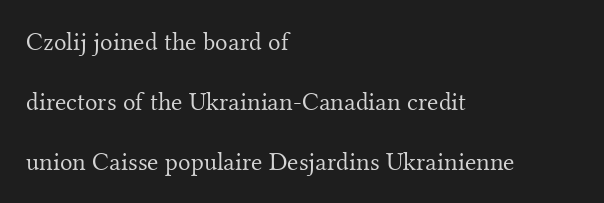
Q: Is the text bold? A: No.
Q: Is the text italic (slanted)? A: No, it is upright.
Q: Is the text underlined? A: No.
Q: How is the paragraph aligned? A: Left-aligned.
Q: Is the spacing between letters normal or unusually wide? A: Normal.
Q: Is the spacing between lines tight, normal or loose? A: Loose.
